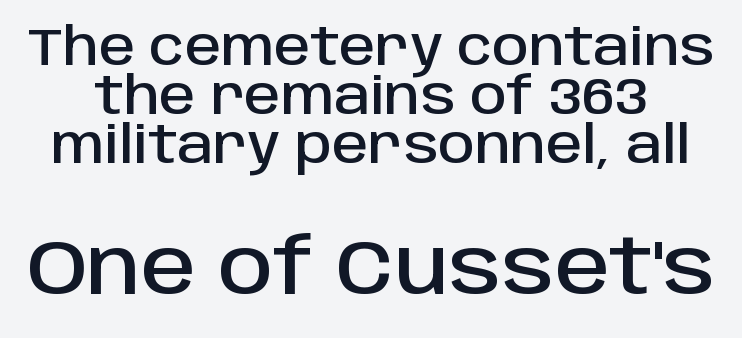
Q: Is the text italic (slanted)? A: No, it is upright.
Q: Is the typeface a serif or a sans-serif typeface? A: Sans-serif.
Q: Is the text underlined? A: No.
Q: Is the spacing between letters normal or unusually wide? A: Normal.
Q: Is the spacing between lines tight, normal or loose? A: Tight.
Q: Which block of text is set in a larger size, the first (top) or the second (bottom)? A: The second (bottom) one.
Q: Width (condensed, normal, or wide)? A: Normal.
Q: Stroke contrast? A: Low.
Q: x-height? A: Large.
Q: Monospaced? A: No.
